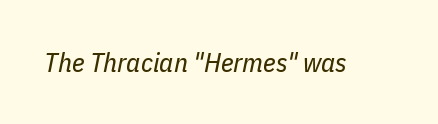
Q: Is the text bold? A: No.
Q: Is the text italic (slanted)? A: Yes, it leans right by about 11 degrees.
Q: Is the text underlined? A: No.
Q: Is the spacing between letters normal or unusually wide? A: Normal.
